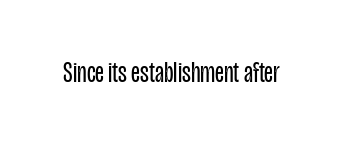
{"serif": "no", "italic": "no", "bold": "no", "weight": "regular", "width": "condensed", "stroke_contrast": "low", "x_height": "large", "monospaced": "no", "underline": "no", "letter_spacing": "normal", "letter_spacing_em": 0.0, "glyph_px": 30}
